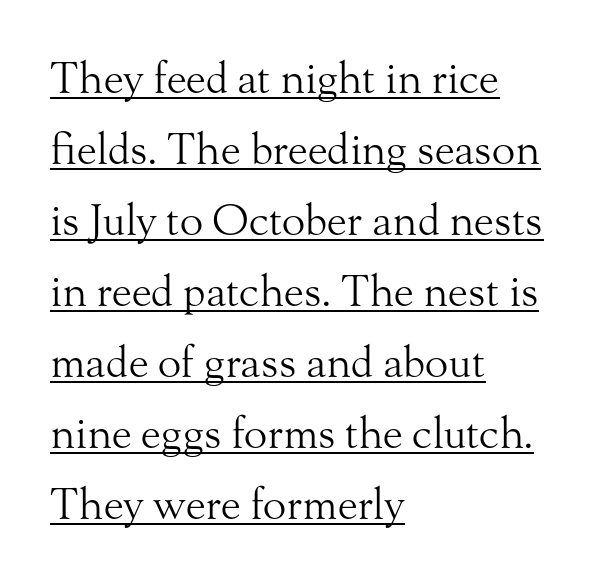
{"serif": "yes", "italic": "no", "bold": "no", "weight": "light", "width": "normal", "stroke_contrast": "medium", "x_height": "small", "monospaced": "no", "underline": "yes", "align": "left", "line_spacing": "normal", "line_spacing_ratio": 1.65, "letter_spacing": "normal", "letter_spacing_em": 0.0, "glyph_px": 43}
